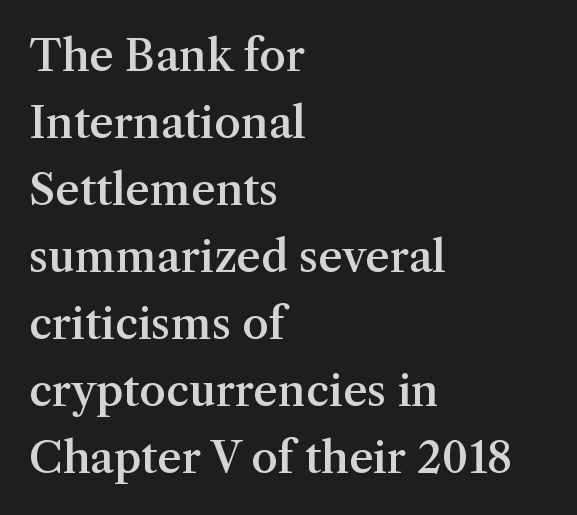
Q: Is the text bold? A: Semi-bold.
Q: Is the text italic (slanted)? A: No, it is upright.
Q: Is the typeface a serif or a sans-serif typeface? A: Serif.
Q: Is the text underlined? A: No.
Q: How is the paragraph aligned? A: Left-aligned.
Q: Is the spacing between letters normal or unusually wide? A: Normal.
Q: Is the spacing between lines tight, normal or loose? A: Normal.
Q: Width (condensed, normal, or wide)? A: Normal.
Q: Stroke contrast? A: Medium.
Q: x-height? A: Medium.
Q: Monospaced? A: No.
